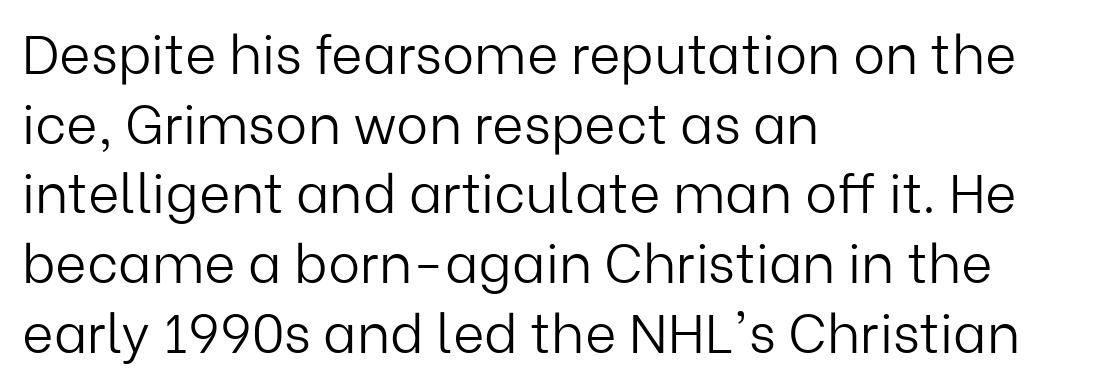
The image shows 54 px light sans-serif type, upright; set left-aligned, normal line spacing (1.29x), normal letter spacing, not underlined; low stroke contrast and a medium x-height.
